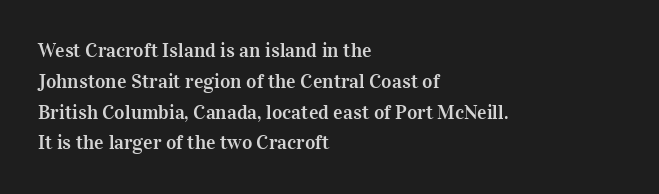
Letter spacing: default. This rendering uses left alignment, leaving the right contour irregular. The axis of the letterforms is exactly vertical. Evenly set lines give the paragraph a standard silhouette.
